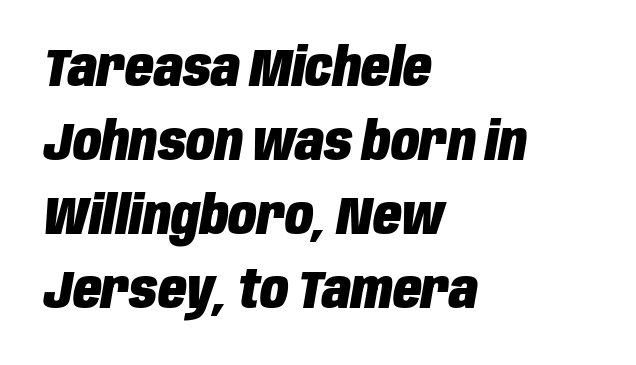
Q: Is the text bold? A: Yes.
Q: Is the text italic (slanted)? A: Yes, it leans right by about 10 degrees.
Q: Is the text underlined? A: No.
Q: How is the paragraph aligned? A: Left-aligned.
Q: Is the spacing between letters normal or unusually wide? A: Normal.
Q: Is the spacing between lines tight, normal or loose? A: Normal.
Q: Width (condensed, normal, or wide)? A: Condensed.
Q: Stroke contrast? A: Low.
Q: x-height? A: Large.
Q: Monospaced? A: No.
